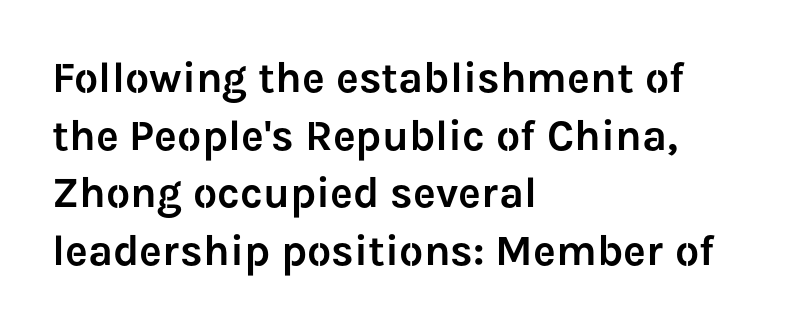
The image shows 43 px sans-serif type, upright; set left-aligned, normal line spacing (1.34x), normal letter spacing, not underlined; low stroke contrast and a medium x-height.
